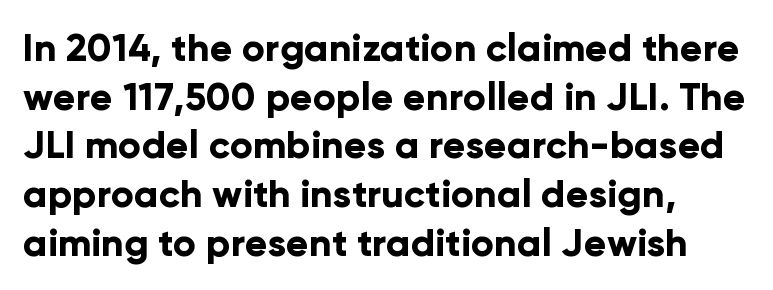
The image shows 38 px bold sans-serif type, upright; set left-aligned, normal line spacing (1.28x), normal letter spacing, not underlined; low stroke contrast and a medium x-height.
